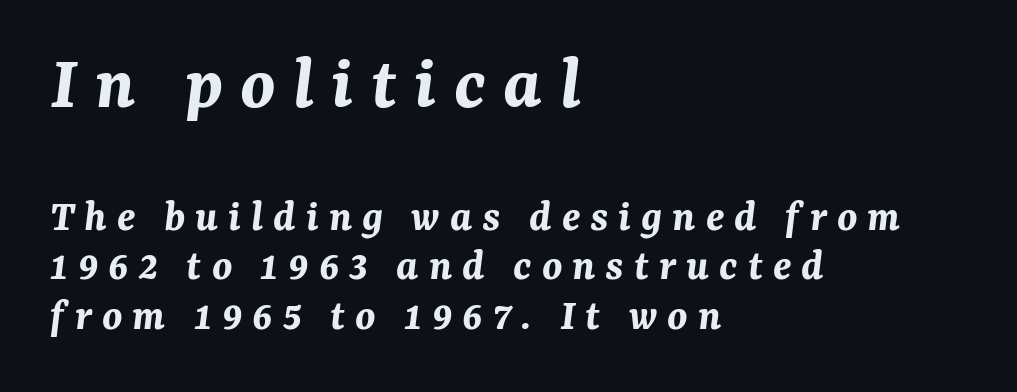
Scale decreases going downward across the two blocks. On the weight axis this lands at bold, roughly 700. You could only call the tracking loose — the letters float apart. The passage shown is not underscored anywhere. Leading: reduced. Is the type slanted? Yes — the strokes lean at a clear angle.
